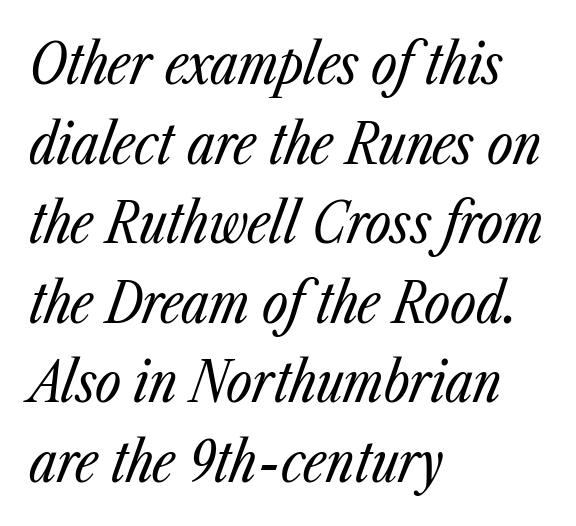
{"italic": "yes", "lean": "right", "slant_degrees": 23, "bold": "no", "weight": "regular", "width": "condensed", "stroke_contrast": "low", "x_height": "medium", "monospaced": "no", "underline": "no", "align": "left", "line_spacing": "normal", "line_spacing_ratio": 1.42, "letter_spacing": "normal", "letter_spacing_em": 0.0, "glyph_px": 56}
